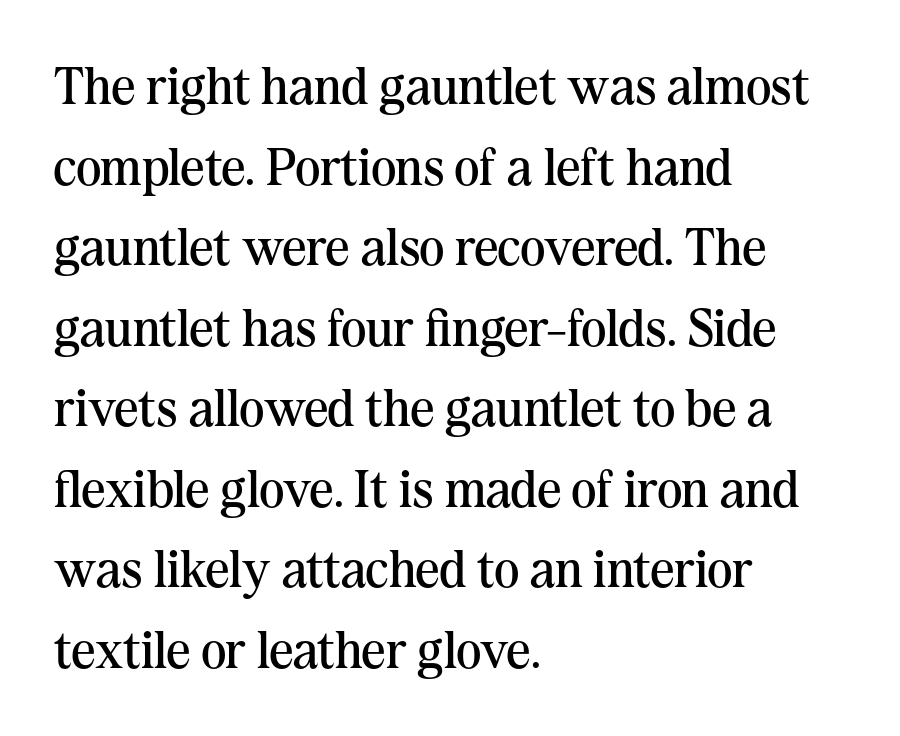
The image shows 53 px regular-weight serif type, upright; set left-aligned, normal line spacing (1.52x), normal letter spacing, not underlined; medium stroke contrast and a medium x-height.
